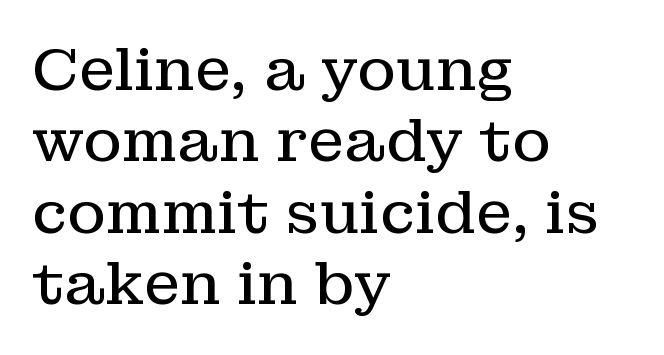
{"serif": "yes", "italic": "no", "bold": "no", "weight": "regular", "width": "normal", "stroke_contrast": "low", "x_height": "medium", "monospaced": "no", "underline": "no", "align": "left", "line_spacing_ratio": 1.21, "letter_spacing": "normal", "letter_spacing_em": 0.0, "glyph_px": 59}
